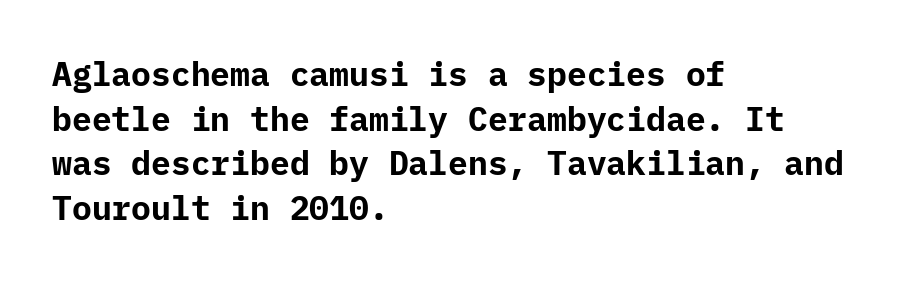
The image shows 33 px bold sans-serif type, upright; set left-aligned, normal line spacing (1.35x), normal letter spacing, not underlined; low stroke contrast and a medium x-height.
